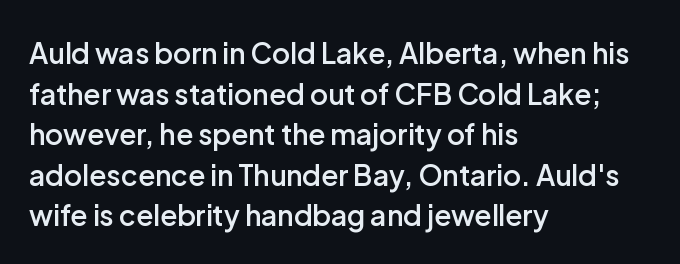
Q: Is the text bold? A: Semi-bold.
Q: Is the text italic (slanted)? A: No, it is upright.
Q: Is the typeface a serif or a sans-serif typeface? A: Sans-serif.
Q: Is the text underlined? A: No.
Q: How is the paragraph aligned? A: Left-aligned.
Q: Is the spacing between letters normal or unusually wide? A: Normal.
Q: Is the spacing between lines tight, normal or loose? A: Normal.
Q: Width (condensed, normal, or wide)? A: Normal.
Q: Stroke contrast? A: Low.
Q: x-height? A: Medium.
Q: Monospaced? A: No.
